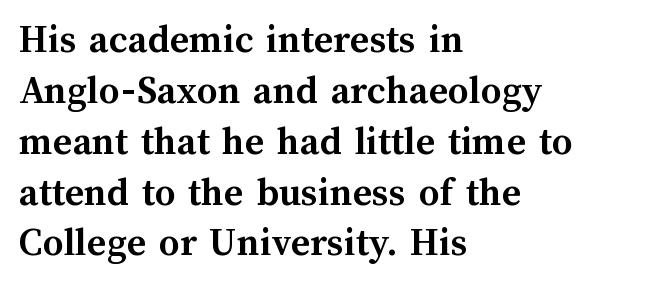
Q: Is the text bold? A: Yes.
Q: Is the text italic (slanted)? A: No, it is upright.
Q: Is the text underlined? A: No.
Q: How is the paragraph aligned? A: Left-aligned.
Q: Is the spacing between letters normal or unusually wide? A: Normal.
Q: Width (condensed, normal, or wide)? A: Normal.
Q: Stroke contrast? A: Medium.
Q: x-height? A: Medium.
Q: Monospaced? A: No.
